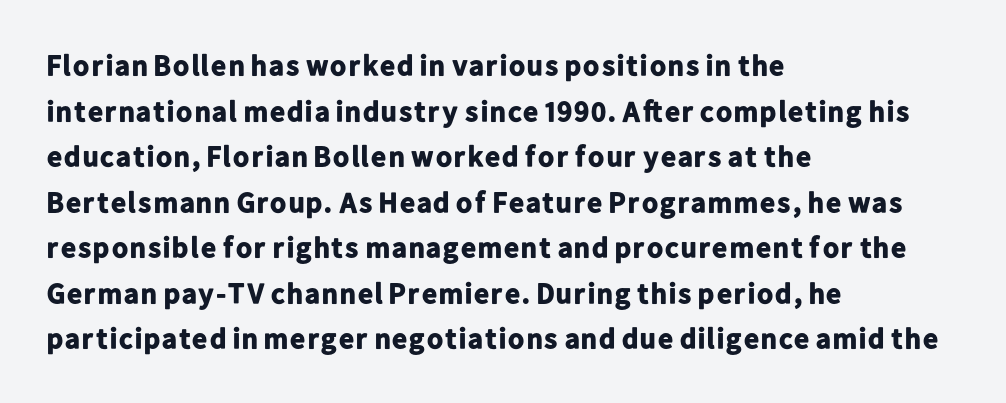
Just letters on the line, the space beneath them empty. Heavy-handed strokes throughout: this text is bold. The rendering keeps characters at their native spacing. The face used here is proportionally spaced, like ordinary book or web type. Reading down the column, the eye jumps a familiar distance to each next line. Line starts are locked; line ends wander.
